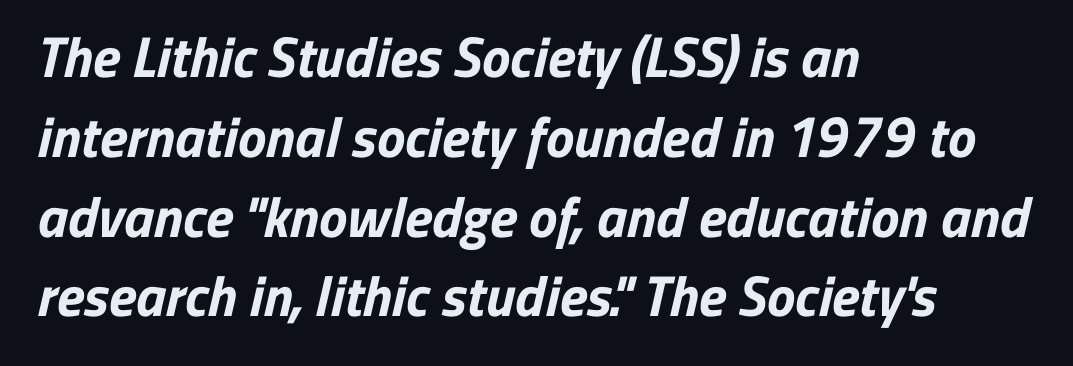
The image shows 57 px bold sans-serif type; set left-aligned, normal line spacing (1.4x), normal letter spacing, not underlined; low stroke contrast and a medium x-height.
